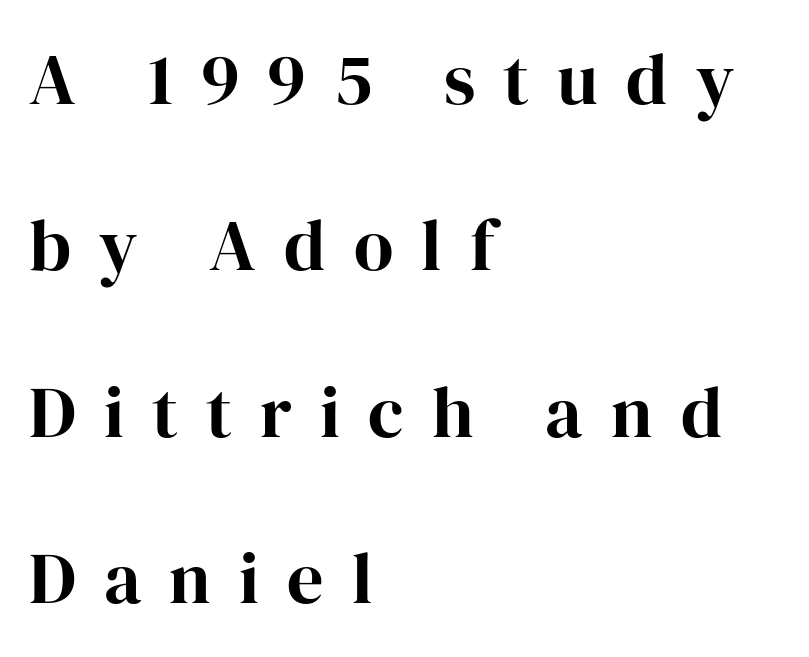
{"serif": "yes", "italic": "no", "bold": "yes", "weight": "bold", "width": "normal", "stroke_contrast": "high", "x_height": "medium", "monospaced": "no", "underline": "no", "align": "left", "line_spacing": "loose", "line_spacing_ratio": 2.31, "letter_spacing": "wide", "letter_spacing_em": 0.39, "glyph_px": 72}
